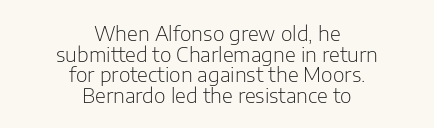
{"italic": "no", "bold": "no", "underline": "no", "align": "center", "line_spacing": "tight", "line_spacing_ratio": 1.03, "letter_spacing": "normal", "letter_spacing_em": 0.0, "glyph_px": 20}
